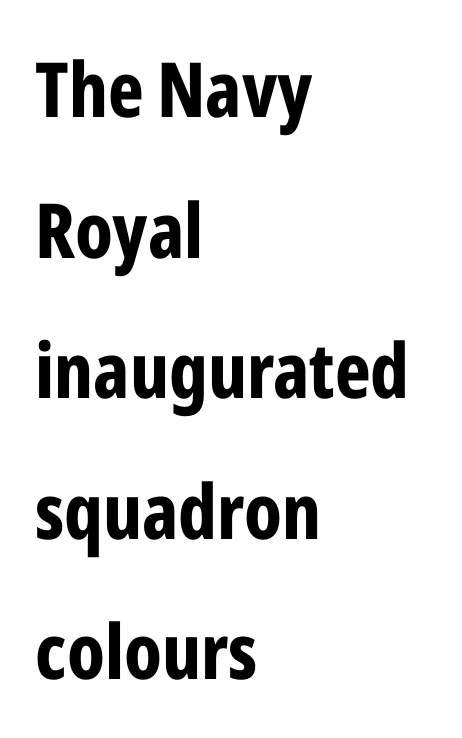
The image shows 76 px bold, condensed sans-serif type, upright; set left-aligned, line spacing 1.85x, normal letter spacing, not underlined; low stroke contrast and a medium x-height.
